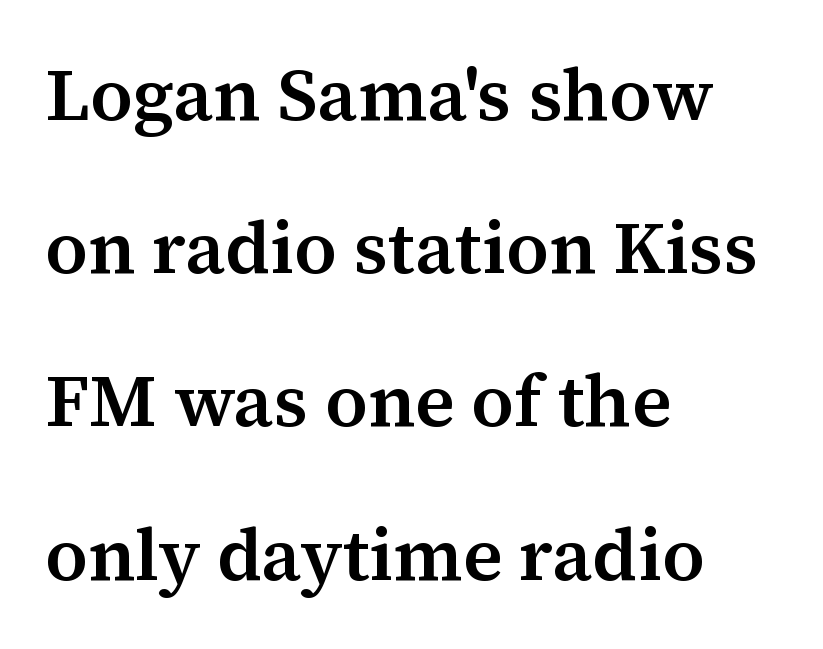
Q: Is the text bold? A: Semi-bold.
Q: Is the text italic (slanted)? A: No, it is upright.
Q: Is the typeface a serif or a sans-serif typeface? A: Serif.
Q: Is the text underlined? A: No.
Q: How is the paragraph aligned? A: Left-aligned.
Q: Is the spacing between letters normal or unusually wide? A: Normal.
Q: Is the spacing between lines tight, normal or loose? A: Loose.
Q: Width (condensed, normal, or wide)? A: Normal.
Q: Stroke contrast? A: Medium.
Q: x-height? A: Medium.
Q: Monospaced? A: No.
